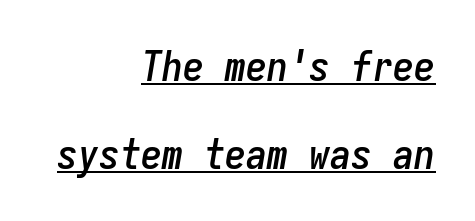
You could fit nearly another row in the gap between these rows. Tracking value appears to be zero — textbook default spacing. Each letter, wide or thin by design, is forced into the same width here. Compared with undecorated copy, this sample adds a rule below the words.
